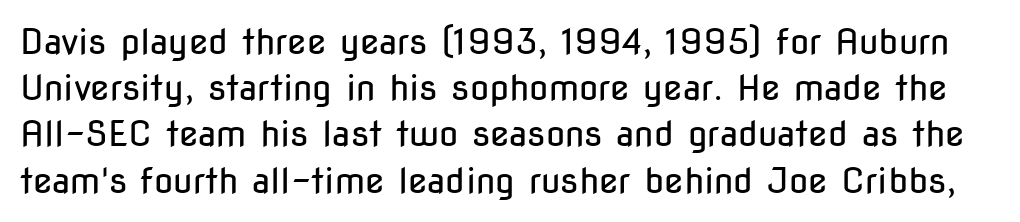
{"serif": "no", "italic": "no", "bold": "no", "weight": "regular", "width": "condensed", "stroke_contrast": "low", "x_height": "medium", "monospaced": "no", "underline": "no", "line_spacing": "normal", "line_spacing_ratio": 1.32, "letter_spacing": "normal", "letter_spacing_em": 0.0, "glyph_px": 35}
